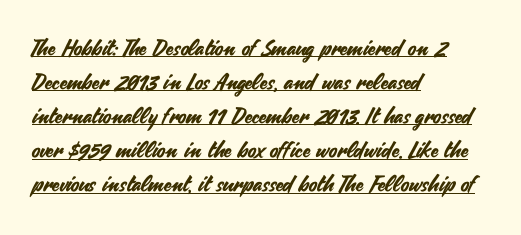
{"underline": "yes", "align": "left", "line_spacing": "normal", "line_spacing_ratio": 1.55, "letter_spacing": "normal", "letter_spacing_em": 0.0, "glyph_px": 22}
